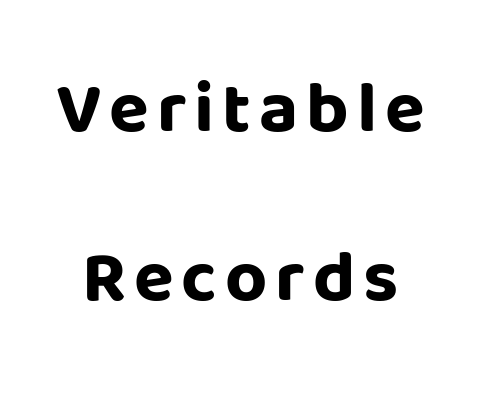
Q: Is the text bold? A: Yes.
Q: Is the text italic (slanted)? A: No, it is upright.
Q: Is the typeface a serif or a sans-serif typeface? A: Sans-serif.
Q: Is the text underlined? A: No.
Q: Is the spacing between lines tight, normal or loose? A: Loose.
Q: Width (condensed, normal, or wide)? A: Normal.
Q: Stroke contrast? A: Low.
Q: x-height? A: Large.
Q: Monospaced? A: No.
